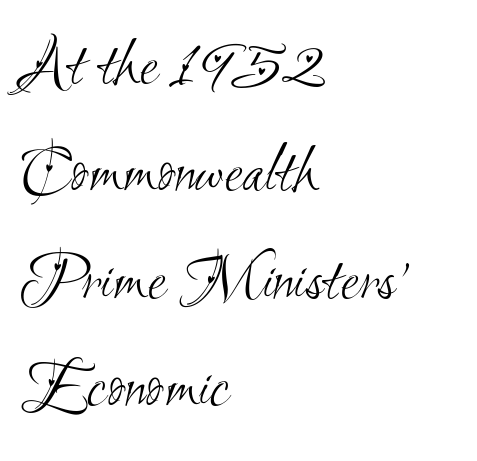
The image shows 68 px light, condensed sans-serif type; set left-aligned, normal line spacing (1.58x), normal letter spacing, not underlined; medium stroke contrast and a small x-height.
